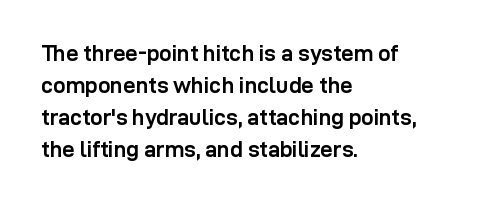
The image shows 22 px bold type, upright; set left-aligned, normal line spacing (1.46x), normal letter spacing, not underlined.
